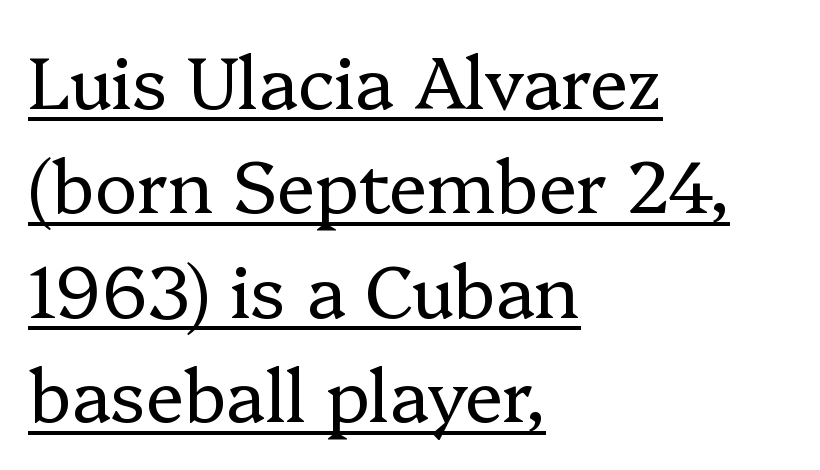
Q: Is the text bold? A: No.
Q: Is the text italic (slanted)? A: No, it is upright.
Q: Is the typeface a serif or a sans-serif typeface? A: Serif.
Q: Is the text underlined? A: Yes.
Q: How is the paragraph aligned? A: Left-aligned.
Q: Is the spacing between letters normal or unusually wide? A: Normal.
Q: Is the spacing between lines tight, normal or loose? A: Normal.
Q: Width (condensed, normal, or wide)? A: Normal.
Q: Stroke contrast? A: Low.
Q: x-height? A: Medium.
Q: Monospaced? A: No.
